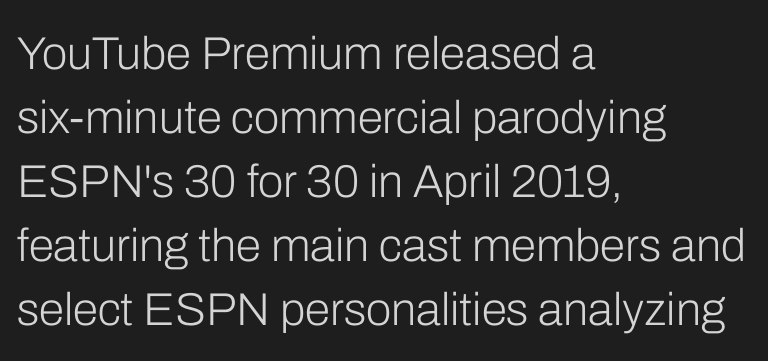
The image shows 46 px light sans-serif type, upright; set left-aligned, normal line spacing (1.39x), normal letter spacing, not underlined; low stroke contrast and a medium x-height.
